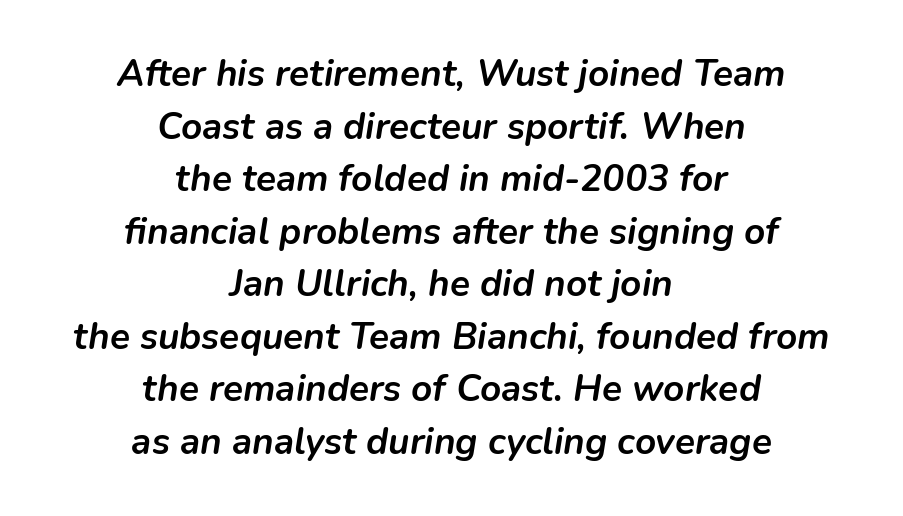
Letters rest on an invisible, unmarked baseline. Varying glyph widths throughout — classic text-font behaviour. Alignment: centered. Style check: oblique.
